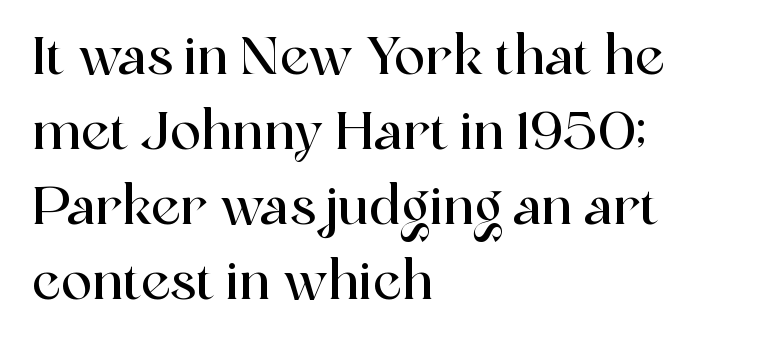
Think of a printed novel: that variable character pitch is what you see here. Casual observation: everything's shoved over to the left. Serifs: yes, visible at the terminals of the letterforms. Do the letters lean? They stand straight. Underline: absent.
